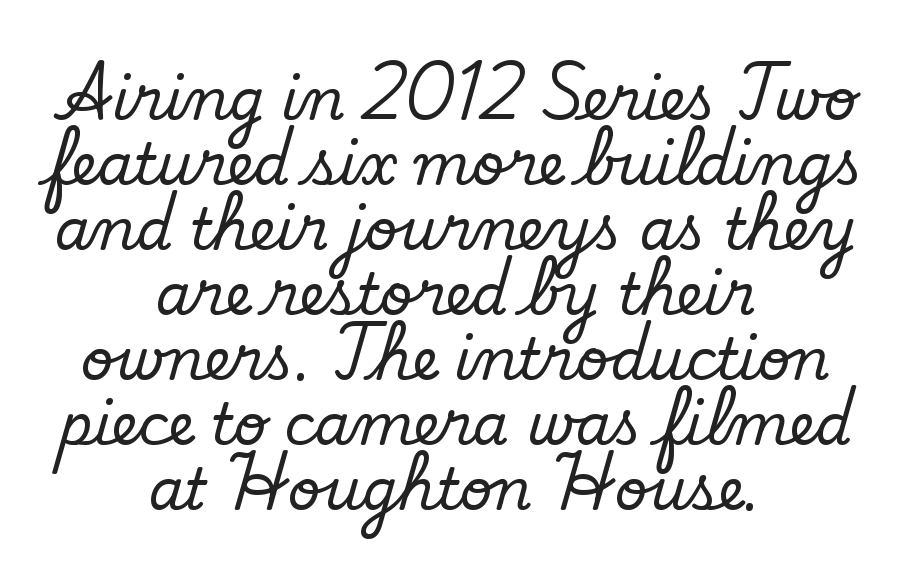
The image shows 57 px serif type; set centered, tight line spacing (1.14x), normal letter spacing, not underlined; low stroke contrast and a small x-height.
